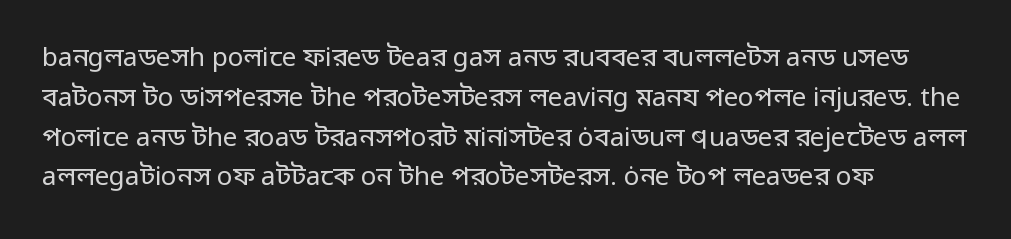
Q: Is the text bold? A: No.
Q: Is the text italic (slanted)? A: No, it is upright.
Q: Is the text underlined? A: No.
Q: How is the paragraph aligned? A: Left-aligned.
Q: Is the spacing between letters normal or unusually wide? A: Normal.
Q: Is the spacing between lines tight, normal or loose? A: Normal.
